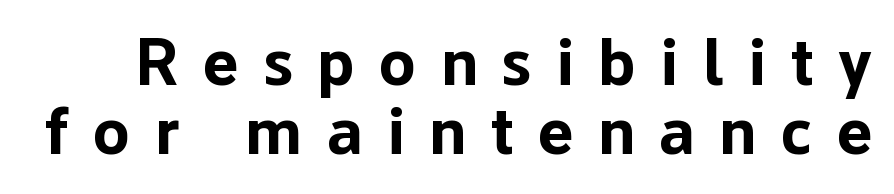
Inter-character spacing is expanded well beyond the font's built-in metrics. The face used here has the dense, thick strokes of a bold. These lines are composed in type without serifs. Students, observe: this is what under-led, compact text looks like. This sample has the flowing, uneven cadence of proportional lettering.
